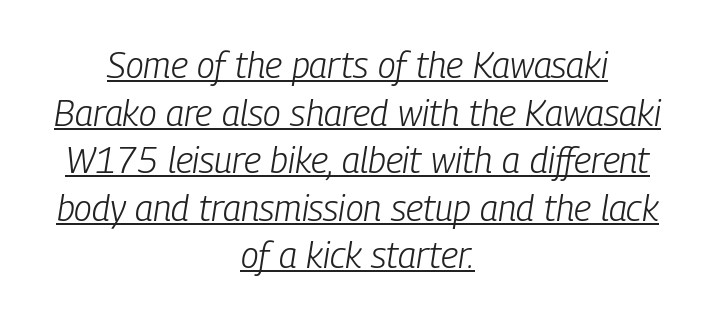
Q: Is the text bold? A: No.
Q: Is the text italic (slanted)? A: Yes, it leans right by about 9 degrees.
Q: Is the text underlined? A: Yes.
Q: How is the paragraph aligned? A: Centered.
Q: Is the spacing between letters normal or unusually wide? A: Normal.
Q: Is the spacing between lines tight, normal or loose? A: Normal.
Q: Width (condensed, normal, or wide)? A: Condensed.
Q: Stroke contrast? A: Low.
Q: x-height? A: Medium.
Q: Monospaced? A: No.
